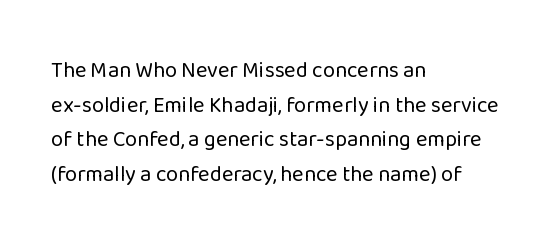
Which margin do the lines hug? The left one — the right edge is uneven. This is roman type, the default non-slanted kind. Summary of vertical rhythm: regular, with standard interline spacing. These glyphs show unthickened strokes, regular width or finer. The rendering keeps characters at their native spacing. The gap between lines stays unmarked.
